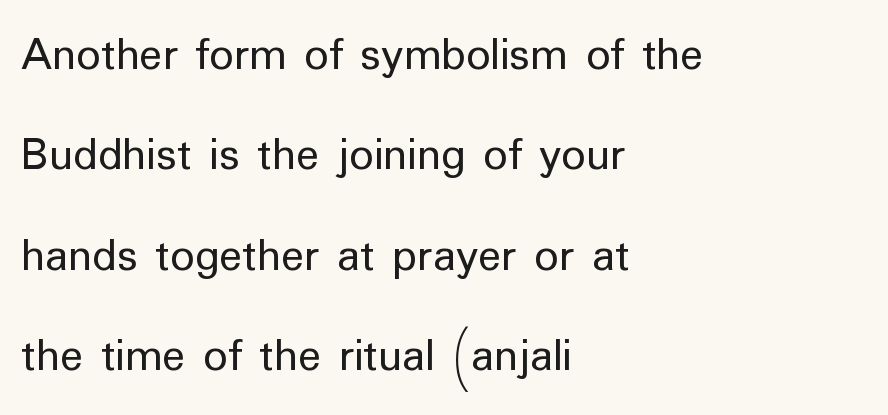
Stroke mass is kept to a normal reading level or below. Short note: letters normally spaced. Underlining? Definitely not there. Is there any slant? The stems are plumb. A great deal of white space separates one row of letters from the next. Each line starts at the same left margin while the right side varies.
